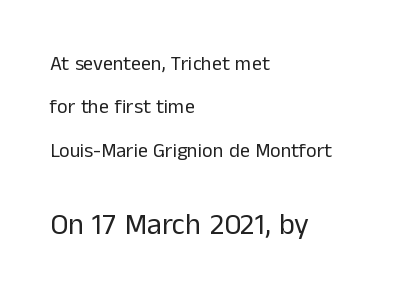
{"serif": "no", "italic": "no", "bold": "no", "weight": "regular", "width": "normal", "stroke_contrast": "low", "x_height": "medium", "monospaced": "no", "underline": "no", "align": "left", "line_spacing": "loose", "line_spacing_ratio": 2.17, "letter_spacing": "normal", "letter_spacing_em": 0.0, "larger_block": "second", "size_ratio": 1.5, "glyph_px": 30}
